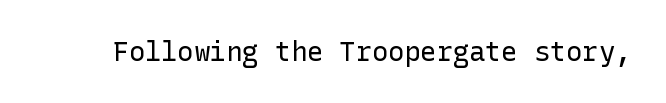
Has an underline been added? It has not. The type is set solid horizontally, with unmodified tracking. The characters are drawn with everyday or finer stroke widths. Every character sits straight up, as roman type does.
